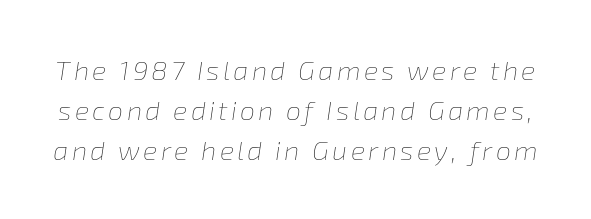
{"italic": "yes", "lean": "right", "slant_degrees": 8, "bold": "no", "underline": "no", "line_spacing": "normal", "line_spacing_ratio": 1.48, "glyph_px": 27}
